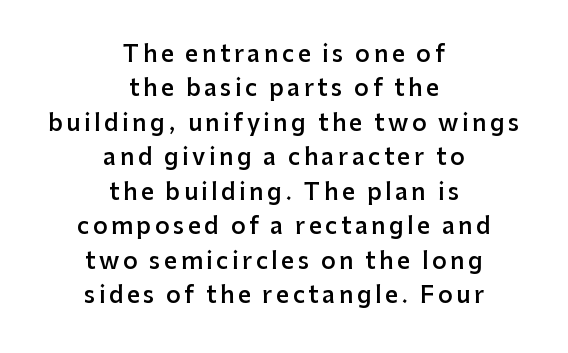
The image shows 23 px text type, upright; set centered, normal line spacing (1.5x), not underlined.
